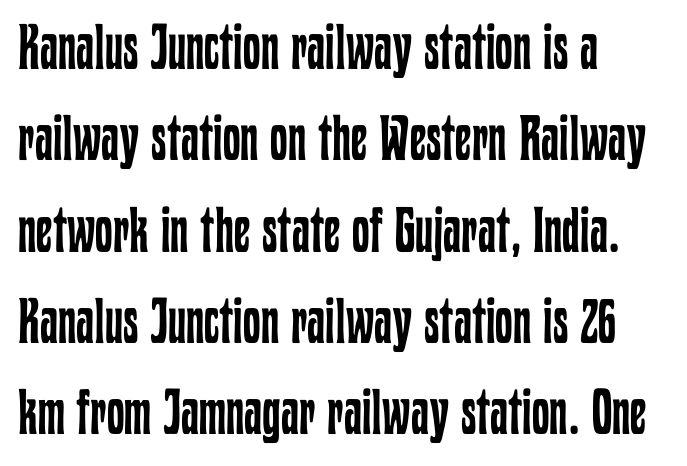
{"italic": "no", "bold": "no", "weight": "regular", "width": "condensed", "stroke_contrast": "low", "x_height": "medium", "monospaced": "no", "underline": "no", "align": "left", "line_spacing": "normal", "line_spacing_ratio": 1.45, "letter_spacing": "normal", "letter_spacing_em": 0.0, "glyph_px": 63}
